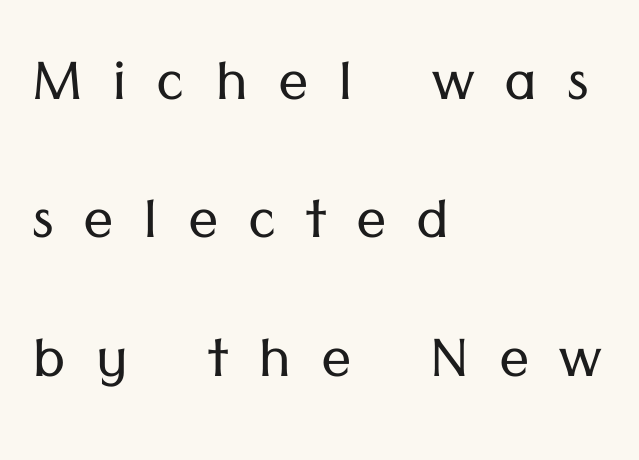
The image shows 76 px light sans-serif type, upright; set left-aligned, line spacing 1.82x, unusually wide letter spacing (+0.39 em), not underlined; low stroke contrast and a medium x-height.
